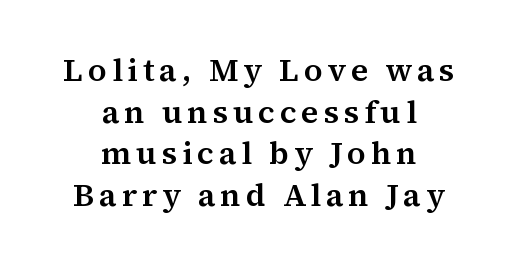
{"serif": "yes", "italic": "no", "width": "normal", "stroke_contrast": "medium", "x_height": "medium", "monospaced": "no", "underline": "no", "align": "center", "line_spacing": "normal", "line_spacing_ratio": 1.3, "glyph_px": 32}
